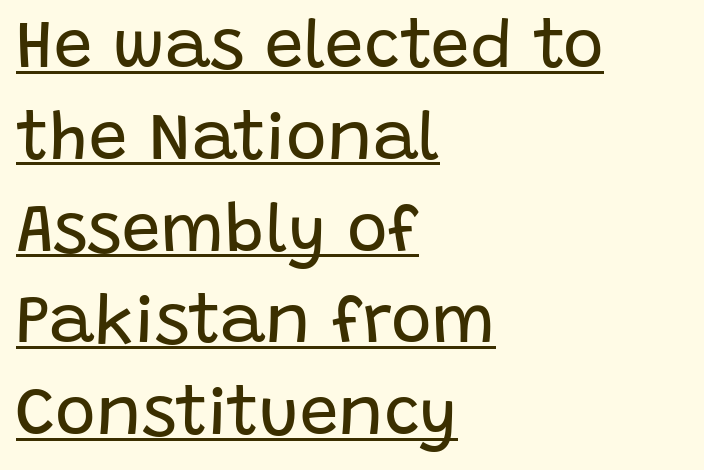
Reading down the block, your eye returns to a fixed left position each line. A typesetter would label this face a sans. The lines sit at an ordinary, default distance from one another. This sample has the flowing, uneven cadence of proportional lettering. A light-to-regular cut is what we see here. This rendering leaves character spacing at its baseline value.
